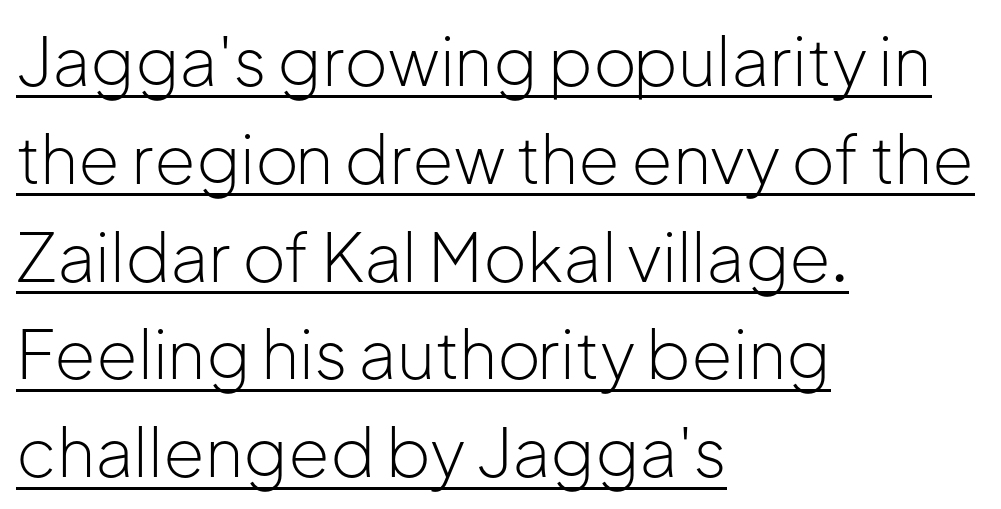
The image shows 67 px light sans-serif type, upright; set left-aligned, normal line spacing (1.46x), normal letter spacing, underlined; low stroke contrast and a medium x-height.
